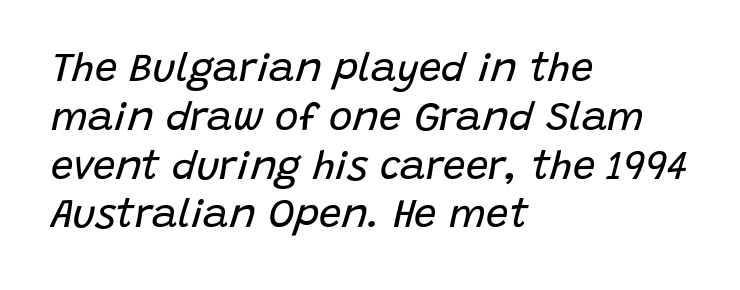
{"italic": "yes", "lean": "right", "slant_degrees": 15, "bold": "no", "weight": "regular", "width": "normal", "stroke_contrast": "low", "x_height": "large", "monospaced": "no", "underline": "no", "align": "left", "line_spacing_ratio": 1.22, "letter_spacing": "normal", "letter_spacing_em": 0.0, "glyph_px": 40}
